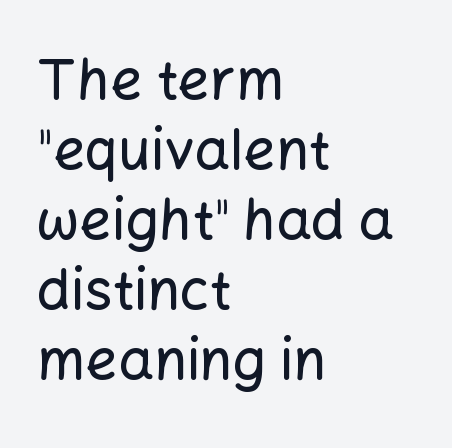
The image shows 56 px sans-serif type, upright; set left-aligned, normal line spacing (1.25x), normal letter spacing, not underlined; low stroke contrast and a medium x-height.
